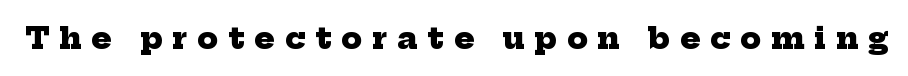
Q: Is the text bold? A: Yes.
Q: Is the typeface a serif or a sans-serif typeface? A: Serif.
Q: Is the text underlined? A: No.
Q: Is the spacing between letters normal or unusually wide? A: Unusually wide.
Q: Width (condensed, normal, or wide)? A: Normal.
Q: Stroke contrast? A: Low.
Q: x-height? A: Medium.
Q: Monospaced? A: No.
